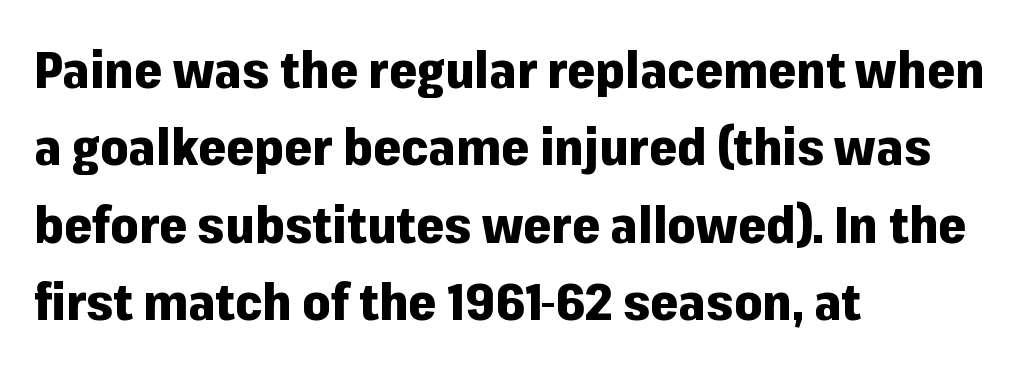
A typesetter would call this zero additional tracking. A typesetter would call this proportional, since set widths differ per character. How heavy is the stroke? Heavy — this is a bold. The strip under each line holds only bare page. Designer's note — italics off, roman on. The passage shown stacks its lines at a standard gap.
